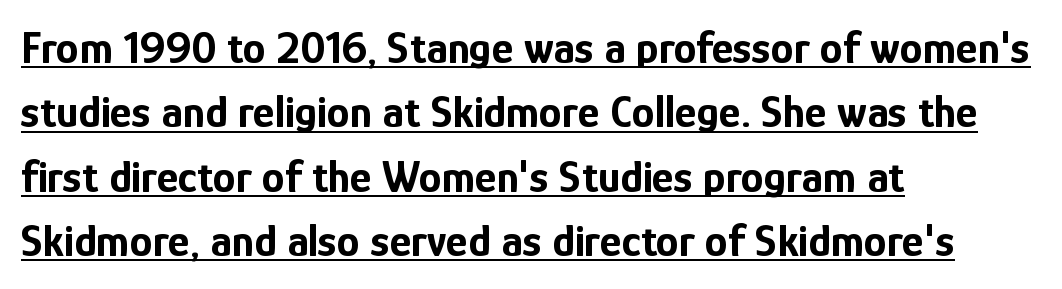
Type style note: lacks serifs. These characters rest on top of a visible drawn line. These lines stack with their left ends in a neat column. The vertical gap from one line to the next is medium.
